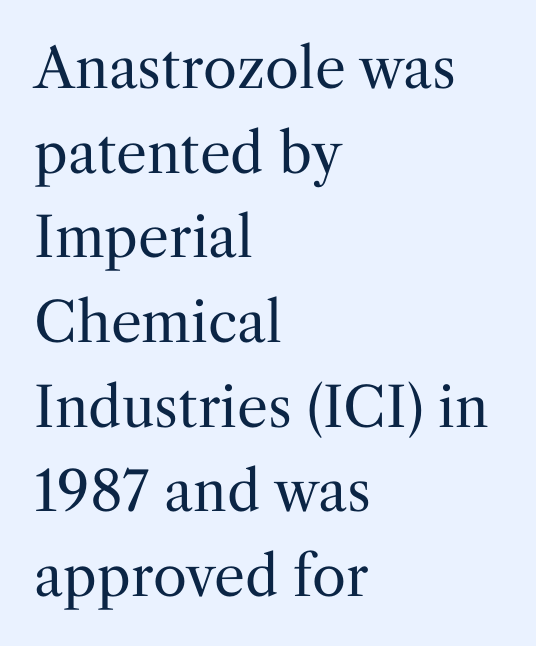
The image shows 55 px regular-weight serif type, upright; set left-aligned, normal line spacing (1.54x), normal letter spacing, not underlined; medium stroke contrast and a medium x-height.
